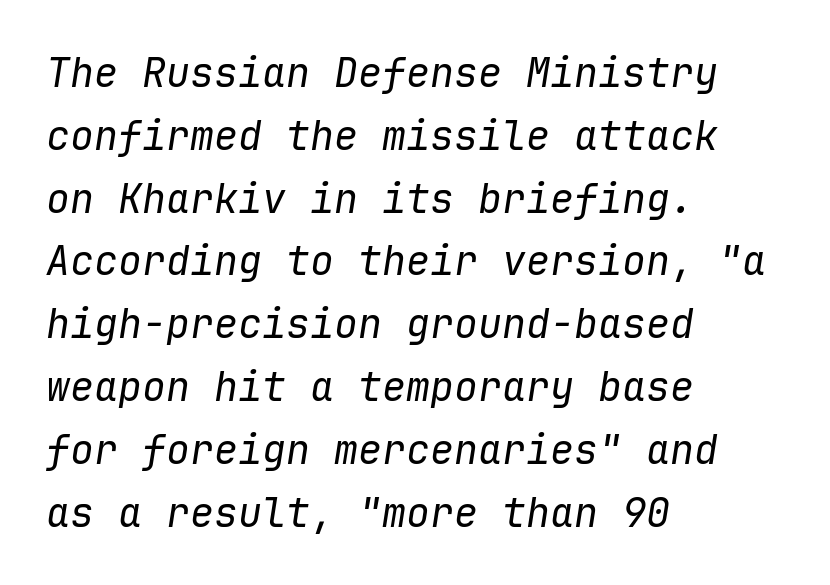
Q: Is the text bold? A: No.
Q: Is the text italic (slanted)? A: Yes, it leans right by about 9 degrees.
Q: Is the text underlined? A: No.
Q: How is the paragraph aligned? A: Left-aligned.
Q: Is the spacing between letters normal or unusually wide? A: Normal.
Q: Is the spacing between lines tight, normal or loose? A: Normal.
Q: Width (condensed, normal, or wide)? A: Normal.
Q: Stroke contrast? A: Low.
Q: x-height? A: Medium.
Q: Monospaced? A: Yes.
